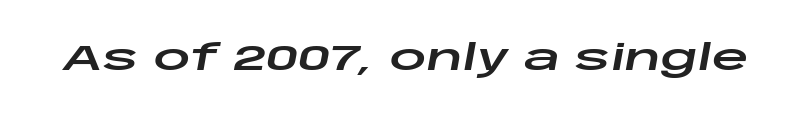
Q: Is the text italic (slanted)? A: Yes, it leans right by about 10 degrees.
Q: Is the text underlined? A: No.
Q: Is the spacing between letters normal or unusually wide? A: Normal.
Q: Width (condensed, normal, or wide)? A: Wide.
Q: Stroke contrast? A: Low.
Q: x-height? A: Large.
Q: Monospaced? A: No.
